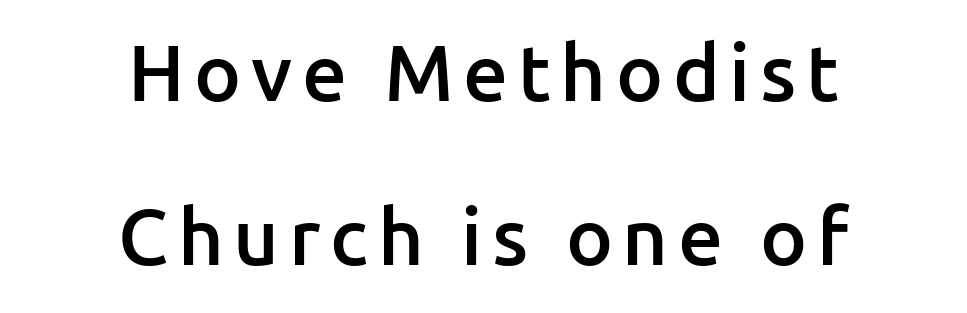
The image shows 79 px semibold sans-serif type, upright; set centered, loose line spacing (2.08x), not underlined; low stroke contrast and a medium x-height.
